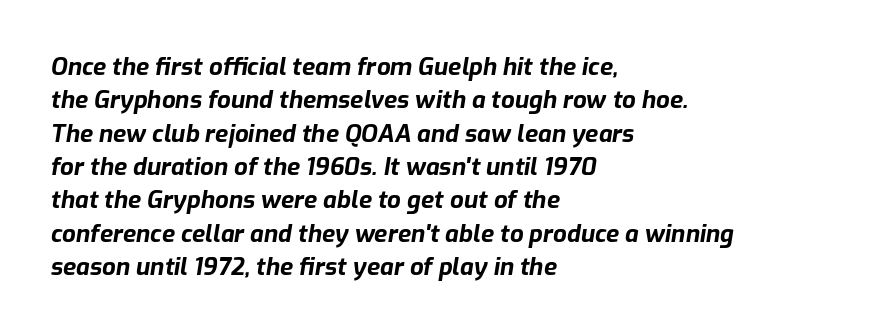
The image shows 24 px bold type, italic (leaning right); set left-aligned, normal line spacing (1.39x), normal letter spacing, not underlined.
